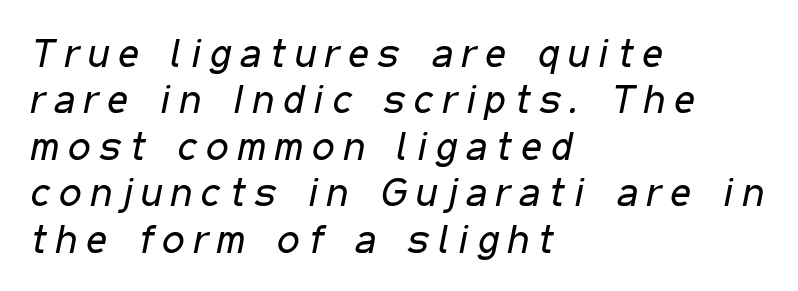
Q: Is the text bold? A: No.
Q: Is the text italic (slanted)? A: Yes, it leans right by about 11 degrees.
Q: Is the text underlined? A: No.
Q: How is the paragraph aligned? A: Left-aligned.
Q: Is the spacing between letters normal or unusually wide? A: Unusually wide.
Q: Width (condensed, normal, or wide)? A: Condensed.
Q: Stroke contrast? A: Low.
Q: x-height? A: Medium.
Q: Monospaced? A: No.
